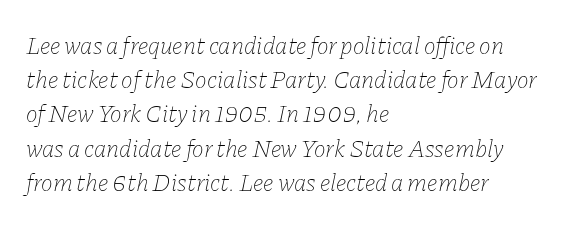
{"italic": "yes", "lean": "right", "slant_degrees": 11, "bold": "no", "underline": "no", "align": "left", "line_spacing": "normal", "line_spacing_ratio": 1.37, "letter_spacing": "normal", "letter_spacing_em": 0.0, "glyph_px": 25}
